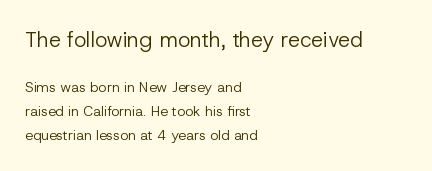
{"italic": "no", "bold": "no", "underline": "no", "align": "left", "line_spacing": "normal", "line_spacing_ratio": 1.7, "letter_spacing": "normal", "letter_spacing_em": 0.0, "larger_block": "first", "size_ratio": 1.5, "glyph_px": 21}
